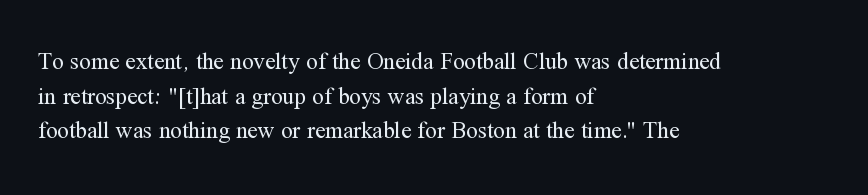
Vertical strokes here are truly vertical. Is the block centered? No — it sits flush against the left margin. Standard letterfit; no display-style spreading of the glyphs. This is not heavy type; no bold has been used.
